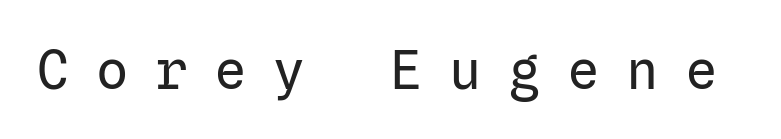
{"serif": "no", "italic": "no", "bold": "no", "weight": "regular", "width": "normal", "stroke_contrast": "low", "x_height": "medium", "underline": "no", "letter_spacing": "wide", "letter_spacing_em": 0.49, "glyph_px": 54}
